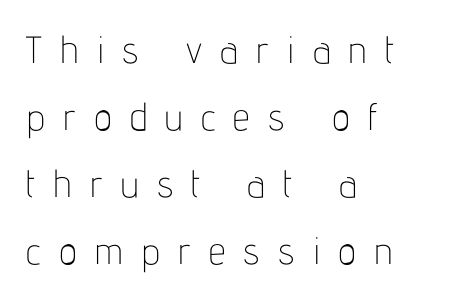
Q: Is the text bold? A: No.
Q: Is the text italic (slanted)? A: No, it is upright.
Q: Is the typeface a serif or a sans-serif typeface? A: Sans-serif.
Q: Is the text underlined? A: No.
Q: How is the paragraph aligned? A: Left-aligned.
Q: Is the spacing between letters normal or unusually wide? A: Unusually wide.
Q: Width (condensed, normal, or wide)? A: Condensed.
Q: Stroke contrast? A: Low.
Q: x-height? A: Medium.
Q: Monospaced? A: No.
